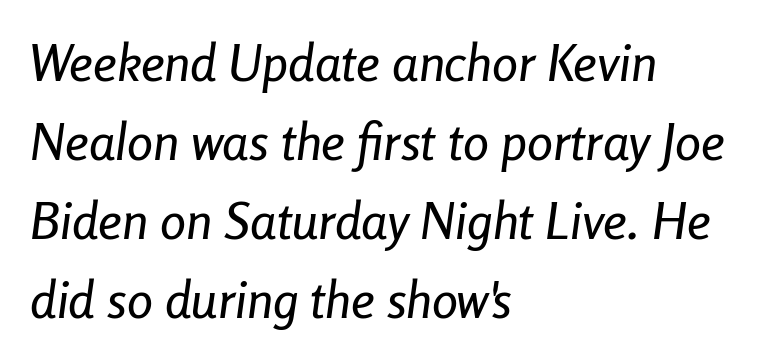
Students, note that the glyphs here touch the page at normal intervals. The face used here is proportionally spaced, like ordinary book or web type. If you drew a line through each stem, it would be angled. Has an underline been added? It has not. The paragraph has a hard left edge and a soft right edge. Leading: standard.
